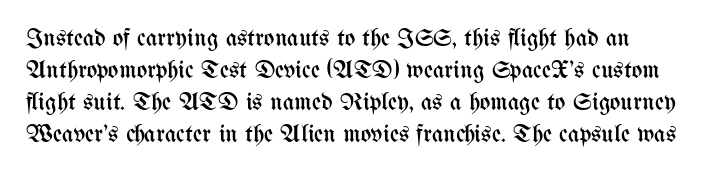
Q: Is the text bold? A: No.
Q: Is the text italic (slanted)? A: No, it is upright.
Q: Is the text underlined? A: No.
Q: Is the spacing between letters normal or unusually wide? A: Normal.
Q: Is the spacing between lines tight, normal or loose? A: Normal.
